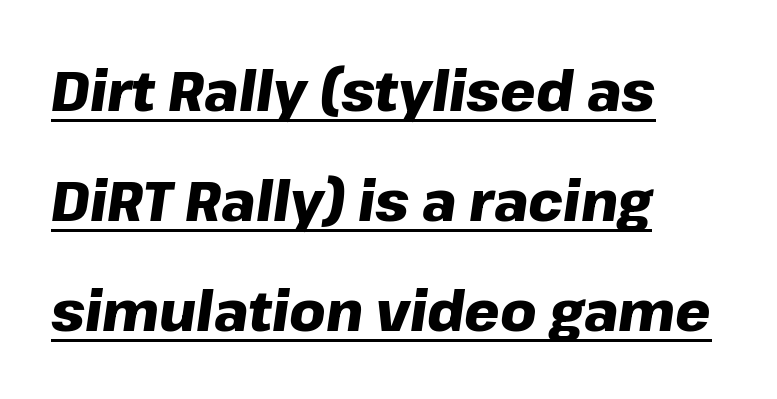
The image shows 56 px heavy type, italic (leaning right); set left-aligned, loose line spacing (1.96x), normal letter spacing, underlined; low stroke contrast and a medium x-height.
